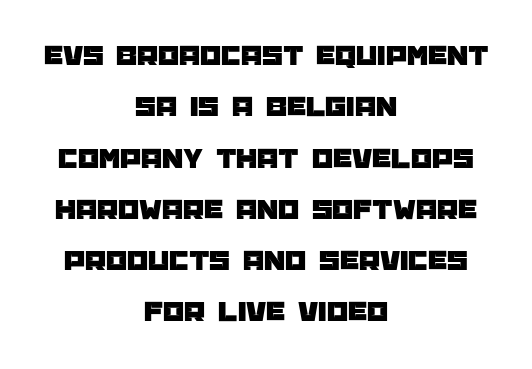
The image shows 30 px sans-serif type, upright; set centered, line spacing 1.71x, normal letter spacing, not underlined; low stroke contrast and a large x-height.
